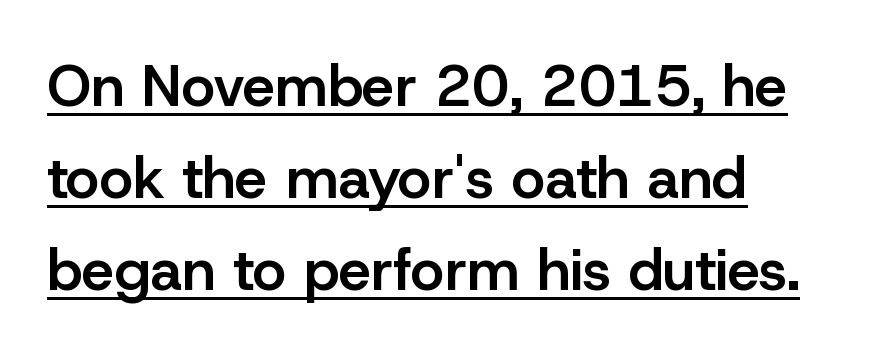
The passage shown is typed in a proportional face where columns would drift. Layout note: lines flush left. The rendering uses the underline text-decoration. Strokes here are thickened, but only to semibold level. Are there feet on the stems? There aren't — it's a sans.
